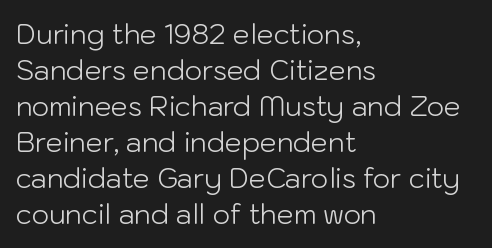
{"italic": "no", "bold": "no", "underline": "no", "align": "left", "line_spacing": "normal", "line_spacing_ratio": 1.33, "letter_spacing": "normal", "letter_spacing_em": 0.0, "glyph_px": 27}
